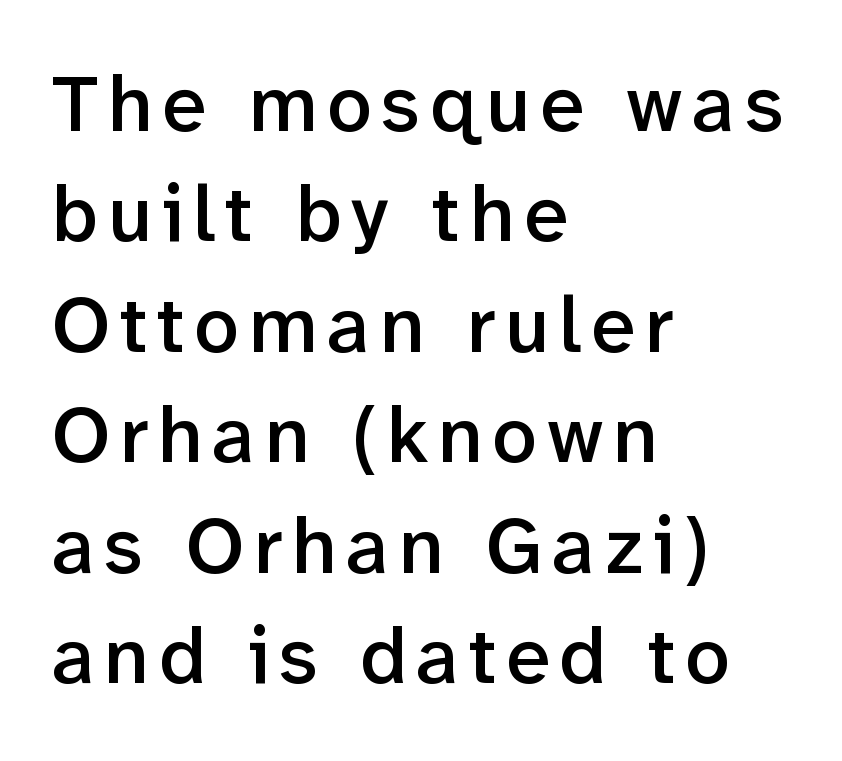
Q: Is the text bold? A: Semi-bold.
Q: Is the text italic (slanted)? A: No, it is upright.
Q: Is the typeface a serif or a sans-serif typeface? A: Sans-serif.
Q: Is the text underlined? A: No.
Q: How is the paragraph aligned? A: Left-aligned.
Q: Is the spacing between lines tight, normal or loose? A: Normal.
Q: Width (condensed, normal, or wide)? A: Normal.
Q: Stroke contrast? A: Low.
Q: x-height? A: Medium.
Q: Monospaced? A: No.
